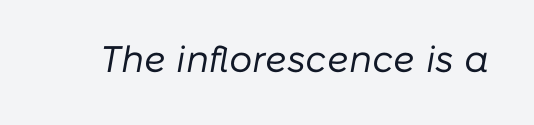
The typography opts for an oblique posture over an upright one. Descenders are the only things crossing below the line. Here the designer chose a conventional face with non-uniform glyph widths. Between one letter and the next there's only the usual sliver of space.
